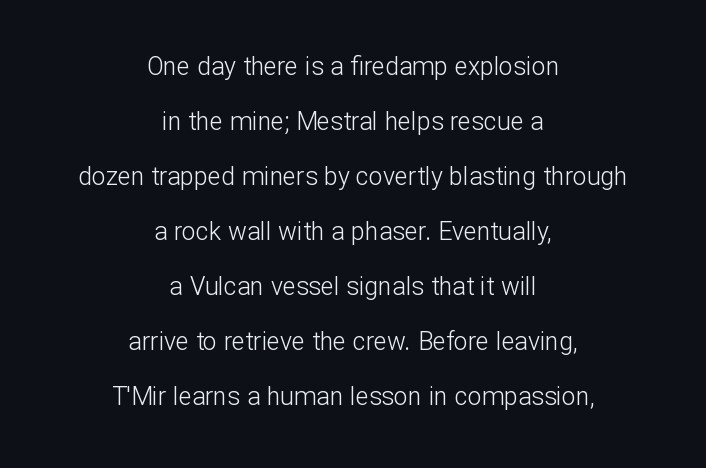
Q: Is the text bold? A: No.
Q: Is the text italic (slanted)? A: No, it is upright.
Q: Is the text underlined? A: No.
Q: How is the paragraph aligned? A: Centered.
Q: Is the spacing between letters normal or unusually wide? A: Normal.
Q: Is the spacing between lines tight, normal or loose? A: Loose.
